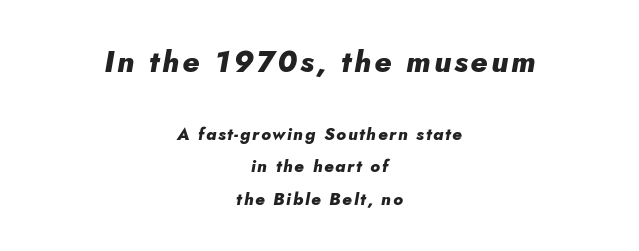
Q: Is the text bold? A: Yes.
Q: Is the text italic (slanted)? A: Yes, it leans right by about 10 degrees.
Q: Is the text underlined? A: No.
Q: How is the paragraph aligned? A: Centered.
Q: Is the spacing between lines tight, normal or loose? A: Loose.
Q: Which block of text is set in a larger size, the first (top) or the second (bottom)? A: The first (top) one.
Q: Width (condensed, normal, or wide)? A: Normal.
Q: Stroke contrast? A: Low.
Q: x-height? A: Small.
Q: Monospaced? A: No.
